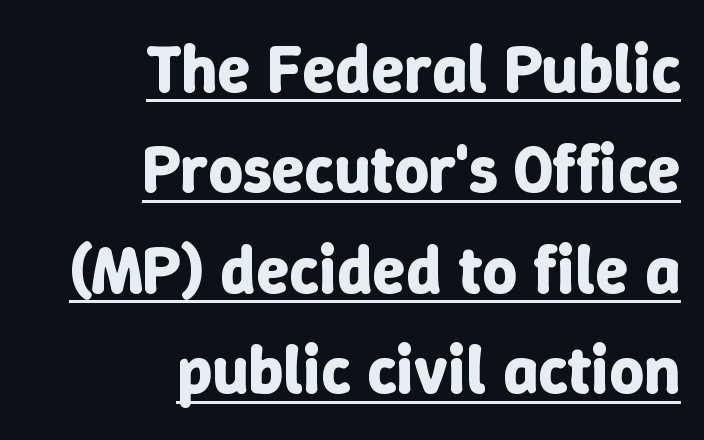
{"italic": "no", "bold": "yes", "weight": "bold", "width": "normal", "stroke_contrast": "low", "x_height": "medium", "monospaced": "no", "underline": "yes", "align": "right", "line_spacing": "normal", "line_spacing_ratio": 1.5, "letter_spacing": "normal", "letter_spacing_em": 0.0, "glyph_px": 67}
